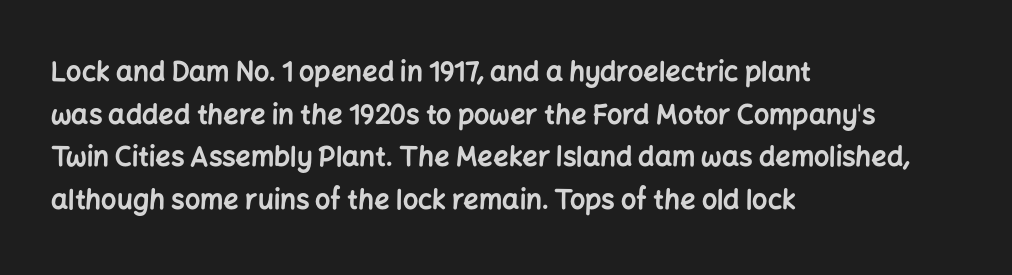
{"italic": "no", "bold": "yes", "underline": "no", "align": "left", "line_spacing": "normal", "line_spacing_ratio": 1.58, "letter_spacing": "normal", "letter_spacing_em": 0.0, "glyph_px": 27}
